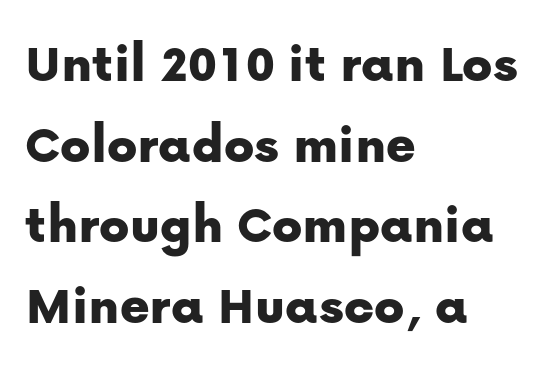
Quick note: underline off. When letters stand straight like this, we call the style roman or upright. Summary of vertical rhythm: regular, with standard interline spacing. The ragged edge is on the right, which tells us the setting is flush left. This rendering employs a face without finishing strokes, i.e., a sans-serif.
